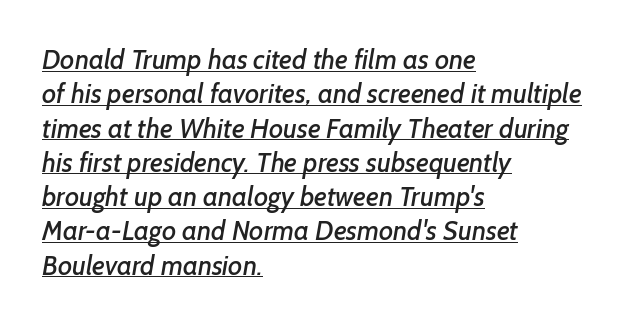
The image shows 27 px text type; set left-aligned, normal line spacing (1.27x), normal letter spacing, underlined.
